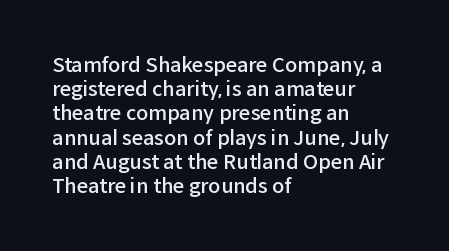
Decoration check: the copy has no underline. A typesetter would mark this as roman, not italic. The letters sit at their default tracking, neither squeezed nor spread. Each line starts at the same left margin while the right side varies. Each glyph is drawn with semibold strokes, heavier than normal yet not fully bold.
